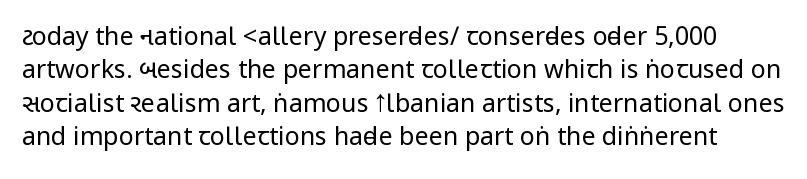
{"italic": "no", "bold": "no", "underline": "no", "line_spacing": "normal", "line_spacing_ratio": 1.34, "letter_spacing": "normal", "letter_spacing_em": 0.0, "glyph_px": 25}
